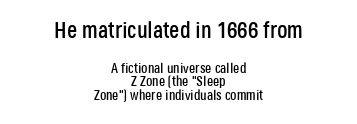
These lines huddle together more closely than default settings would place them. A typesetter would mark this as roman, not italic. The gap between lines stays unmarked. Note: larger setting up top, smaller setting below. Short and long lines alike share a common midpoint. The line texture is even and compact thanks to regular tracking.
